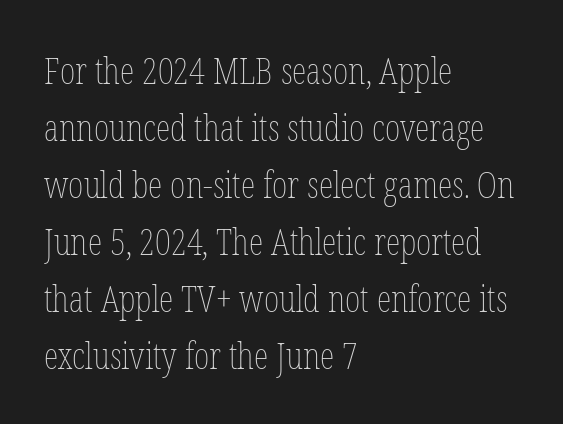
Q: Is the text bold? A: No.
Q: Is the text italic (slanted)? A: No, it is upright.
Q: Is the text underlined? A: No.
Q: How is the paragraph aligned? A: Left-aligned.
Q: Is the spacing between letters normal or unusually wide? A: Normal.
Q: Is the spacing between lines tight, normal or loose? A: Normal.
Q: Width (condensed, normal, or wide)? A: Condensed.
Q: Stroke contrast? A: Low.
Q: x-height? A: Medium.
Q: Monospaced? A: No.
